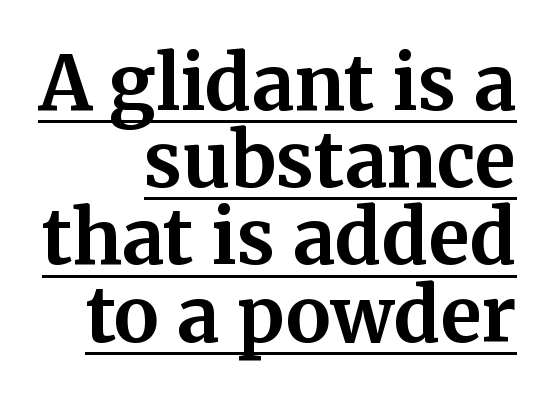
{"serif": "yes", "italic": "no", "bold": "yes", "weight": "bold", "width": "normal", "stroke_contrast": "medium", "x_height": "medium", "monospaced": "no", "underline": "yes", "align": "right", "line_spacing": "tight", "line_spacing_ratio": 1.03, "letter_spacing": "normal", "letter_spacing_em": 0.0, "glyph_px": 75}
